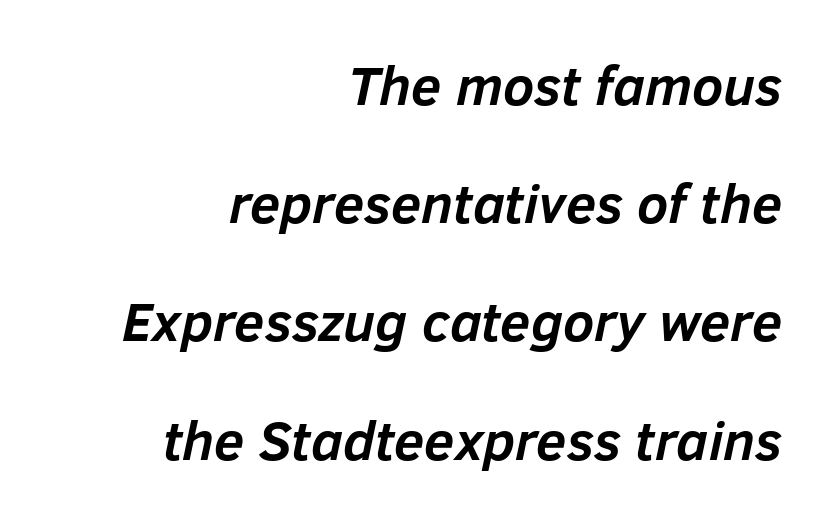
{"italic": "yes", "lean": "right", "slant_degrees": 12, "bold": "yes", "weight": "semibold", "width": "normal", "stroke_contrast": "low", "x_height": "medium", "monospaced": "no", "underline": "no", "align": "right", "line_spacing": "loose", "line_spacing_ratio": 2.15, "letter_spacing": "normal", "letter_spacing_em": 0.0, "glyph_px": 55}
